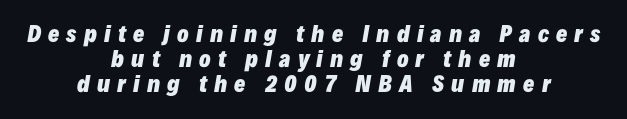
Emphasis by weight is at full strength: bold. Looking at the ascenders, they clearly lean. Glyph-to-glyph distance is far greater than everyday printed text. The whitespace from short lines is split evenly between both sides. Beneath every word, the page is bare.
